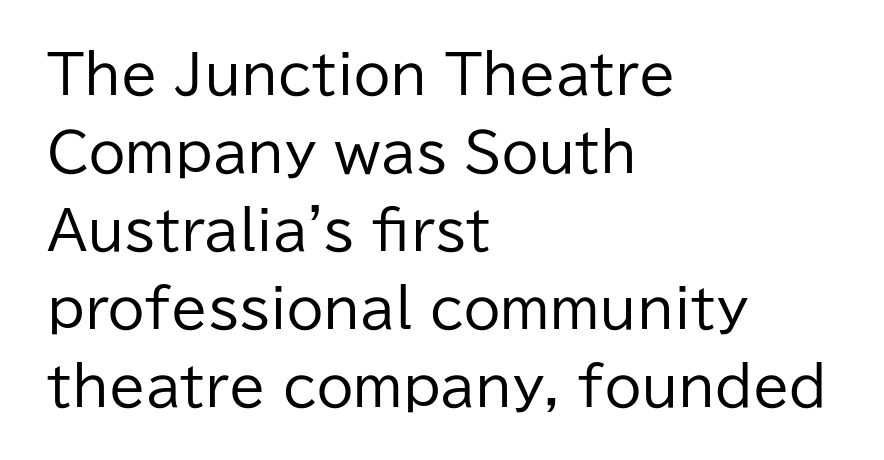
{"serif": "no", "italic": "no", "bold": "no", "weight": "regular", "width": "normal", "stroke_contrast": "low", "x_height": "medium", "monospaced": "no", "underline": "no", "align": "left", "line_spacing": "normal", "line_spacing_ratio": 1.47, "letter_spacing": "normal", "letter_spacing_em": 0.0, "glyph_px": 53}
